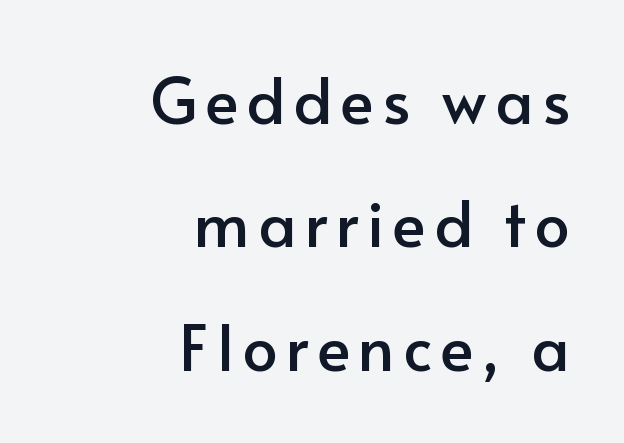
{"serif": "no", "italic": "no", "width": "normal", "stroke_contrast": "low", "x_height": "small", "monospaced": "no", "underline": "no", "align": "right", "line_spacing": "loose", "line_spacing_ratio": 1.96, "glyph_px": 63}
